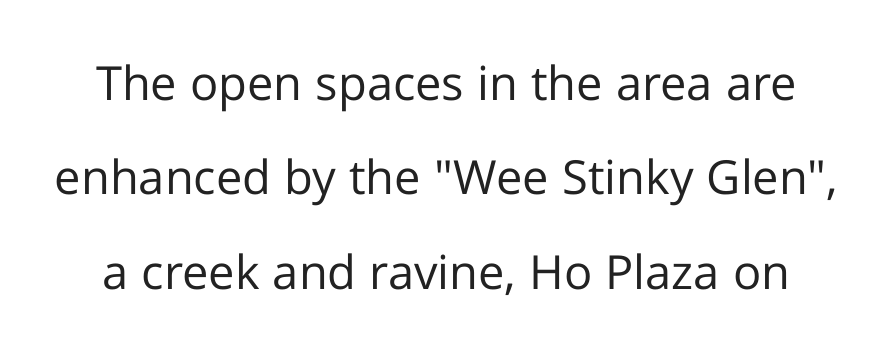
The image shows 47 px regular-weight sans-serif type, upright; set loose line spacing (2.01x), normal letter spacing, not underlined; low stroke contrast and a medium x-height.
